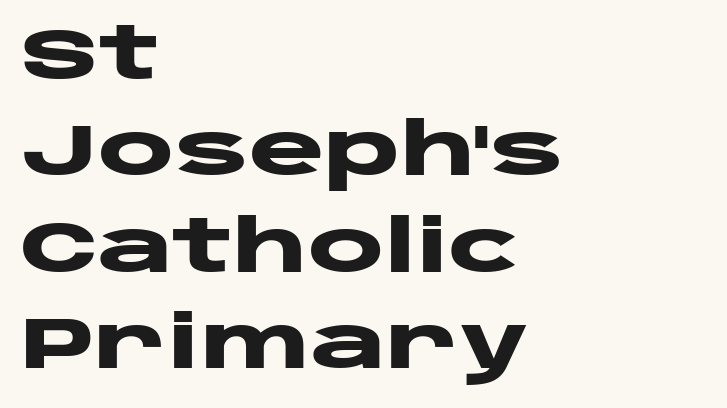
Q: Is the text bold? A: Yes.
Q: Is the text italic (slanted)? A: No, it is upright.
Q: Is the typeface a serif or a sans-serif typeface? A: Sans-serif.
Q: Is the text underlined? A: No.
Q: How is the paragraph aligned? A: Left-aligned.
Q: Is the spacing between letters normal or unusually wide? A: Normal.
Q: Is the spacing between lines tight, normal or loose? A: Normal.
Q: Width (condensed, normal, or wide)? A: Wide.
Q: Stroke contrast? A: Low.
Q: x-height? A: Large.
Q: Monospaced? A: No.
